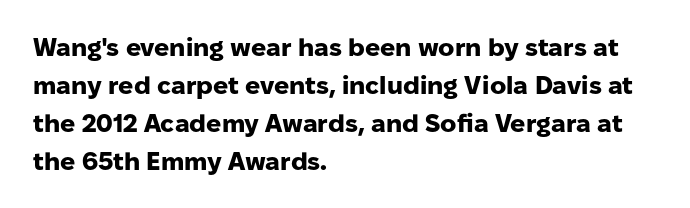
{"italic": "no", "bold": "yes", "underline": "no", "align": "left", "line_spacing": "normal", "line_spacing_ratio": 1.52, "letter_spacing": "normal", "letter_spacing_em": 0.0, "glyph_px": 25}
